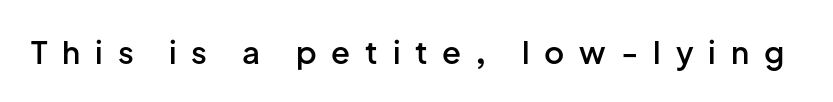
Check where the strokes stop: nothing finishes them off — pure sans. Posture: vertical. The characters look somewhat weighty, a semibold short of true bold. Substantial extra tracking has been applied to these lines. Beneath every word, the page is bare. Proportional: the letters do not fall into vertical columns.
